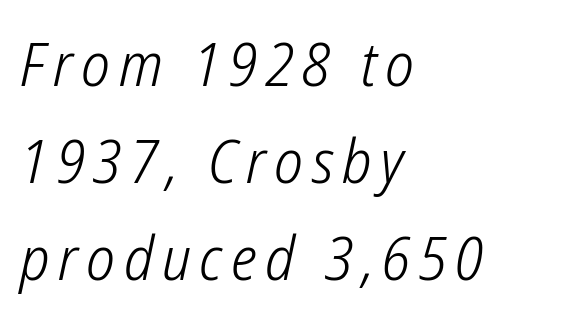
{"serif": "no", "bold": "no", "weight": "light", "width": "condensed", "stroke_contrast": "low", "x_height": "medium", "monospaced": "no", "underline": "no", "align": "left", "line_spacing": "normal", "line_spacing_ratio": 1.59, "glyph_px": 61}
